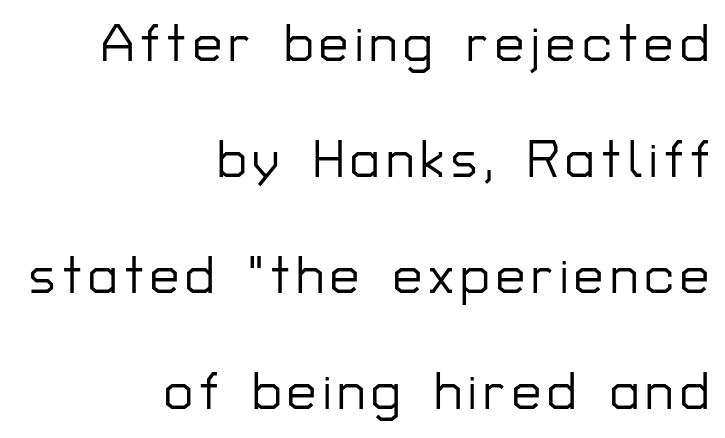
The image shows 52 px sans-serif type, upright; set right-aligned, loose line spacing (2.23x), not underlined; low stroke contrast and a medium x-height.
